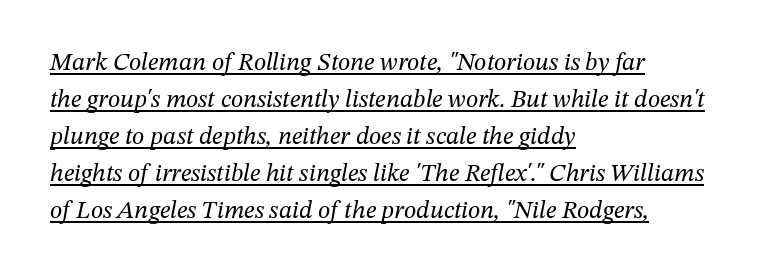
Q: Is the text bold? A: No.
Q: Is the text italic (slanted)? A: Yes, it leans right by about 12 degrees.
Q: Is the text underlined? A: Yes.
Q: How is the paragraph aligned? A: Left-aligned.
Q: Is the spacing between letters normal or unusually wide? A: Normal.
Q: Is the spacing between lines tight, normal or loose? A: Normal.
